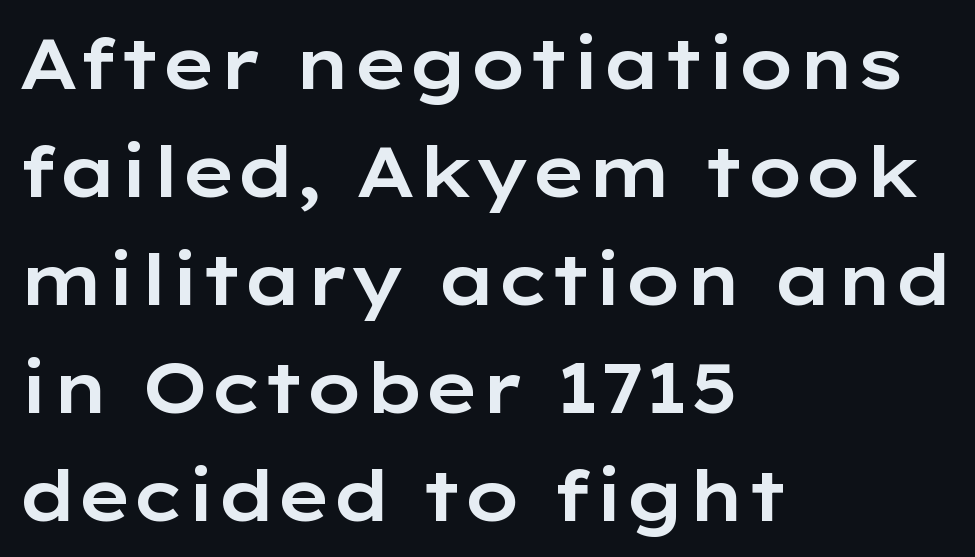
The image shows 71 px wide sans-serif type, upright; set left-aligned, normal line spacing (1.52x), normal letter spacing, not underlined; low stroke contrast and a medium x-height.
